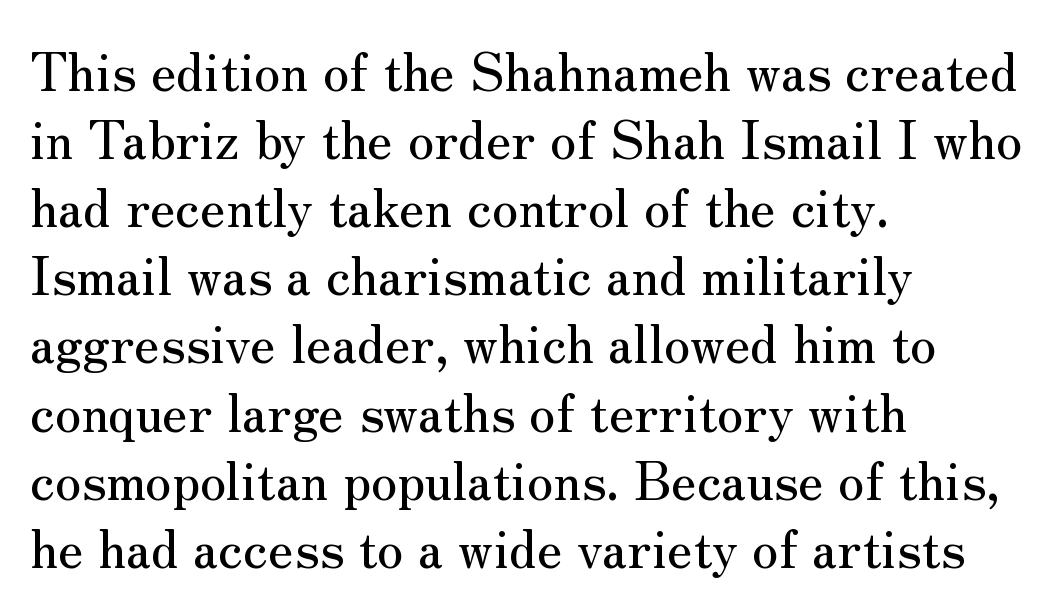
The image shows 52 px serif type, upright; set left-aligned, normal line spacing (1.31x), normal letter spacing, not underlined; medium stroke contrast and a small x-height.
